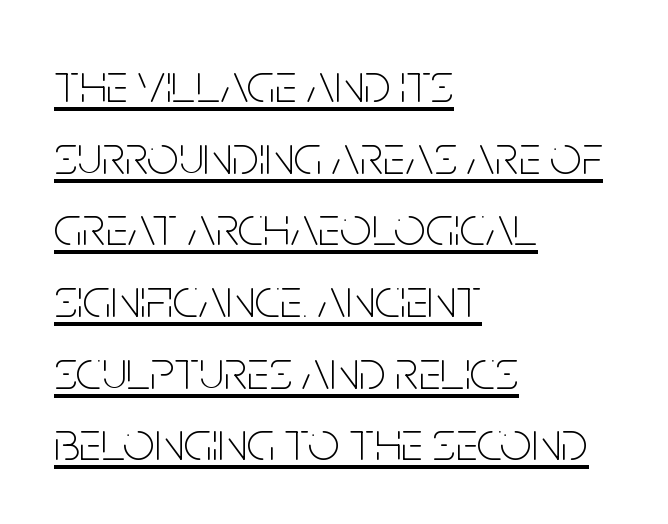
{"serif": "no", "italic": "no", "bold": "no", "weight": "thin", "width": "condensed", "stroke_contrast": "low", "x_height": "large", "monospaced": "no", "underline": "yes", "align": "left", "line_spacing": "normal", "line_spacing_ratio": 1.28, "letter_spacing": "normal", "letter_spacing_em": 0.0, "glyph_px": 56}
